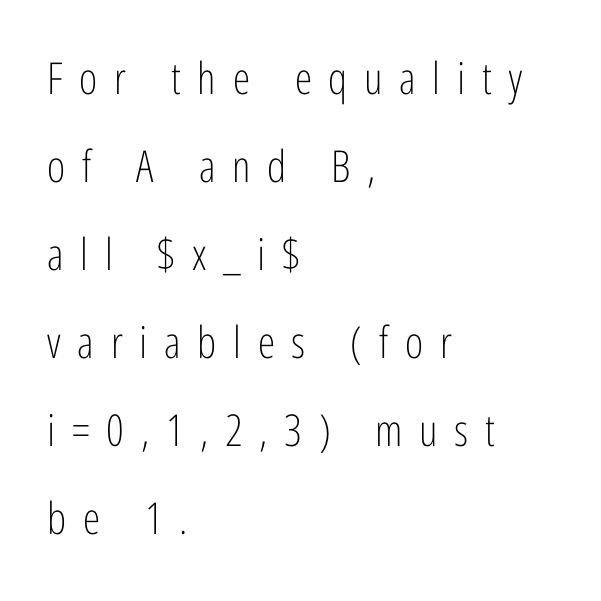
Q: Is the text bold? A: No.
Q: Is the text italic (slanted)? A: No, it is upright.
Q: Is the typeface a serif or a sans-serif typeface? A: Sans-serif.
Q: Is the text underlined? A: No.
Q: How is the paragraph aligned? A: Left-aligned.
Q: Is the spacing between letters normal or unusually wide? A: Unusually wide.
Q: Is the spacing between lines tight, normal or loose? A: Loose.
Q: Width (condensed, normal, or wide)? A: Condensed.
Q: Stroke contrast? A: Low.
Q: x-height? A: Medium.
Q: Monospaced? A: No.
